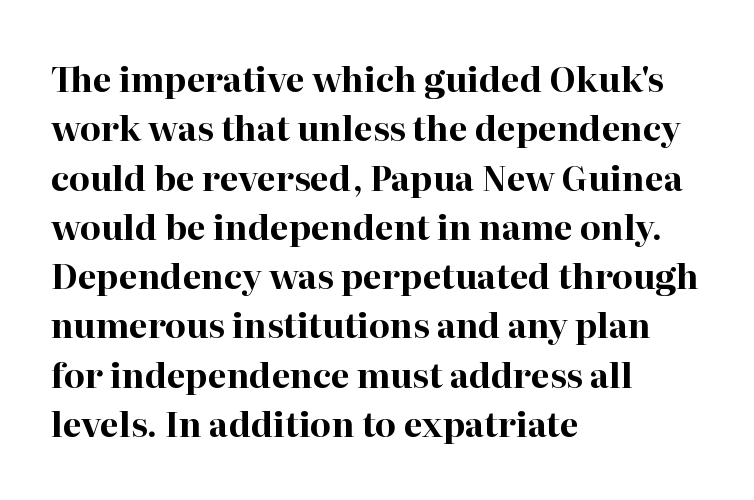
{"serif": "yes", "italic": "no", "bold": "yes", "weight": "bold", "width": "normal", "stroke_contrast": "high", "x_height": "medium", "monospaced": "no", "underline": "no", "align": "left", "line_spacing": "normal", "line_spacing_ratio": 1.45, "letter_spacing": "normal", "letter_spacing_em": 0.0, "glyph_px": 34}
